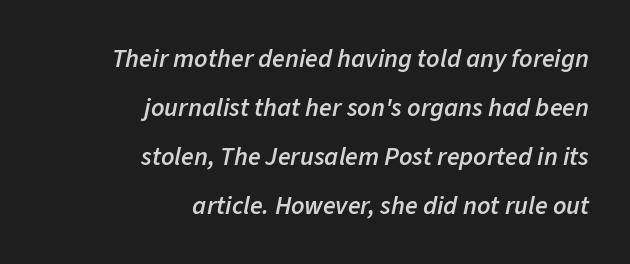
Glyph-to-glyph distance matches everyday printed text. Every row of glyphs terminates at an identical x-position on the right. You can tell it's italic because the verticals aren't actually vertical. Descender tails drop into unmarked territory.
